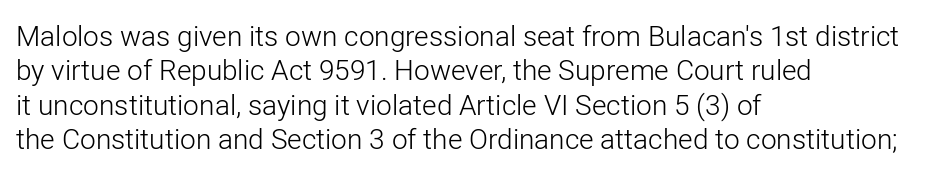
Q: Is the text bold? A: No.
Q: Is the text italic (slanted)? A: No, it is upright.
Q: Is the typeface a serif or a sans-serif typeface? A: Sans-serif.
Q: Is the text underlined? A: No.
Q: How is the paragraph aligned? A: Left-aligned.
Q: Is the spacing between letters normal or unusually wide? A: Normal.
Q: Width (condensed, normal, or wide)? A: Normal.
Q: Stroke contrast? A: Low.
Q: x-height? A: Medium.
Q: Monospaced? A: No.
